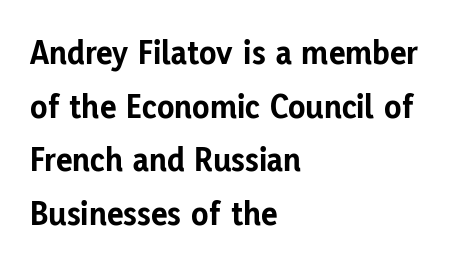
The image shows 35 px bold sans-serif type, upright; set left-aligned, normal line spacing (1.53x), normal letter spacing, not underlined; low stroke contrast and a medium x-height.
